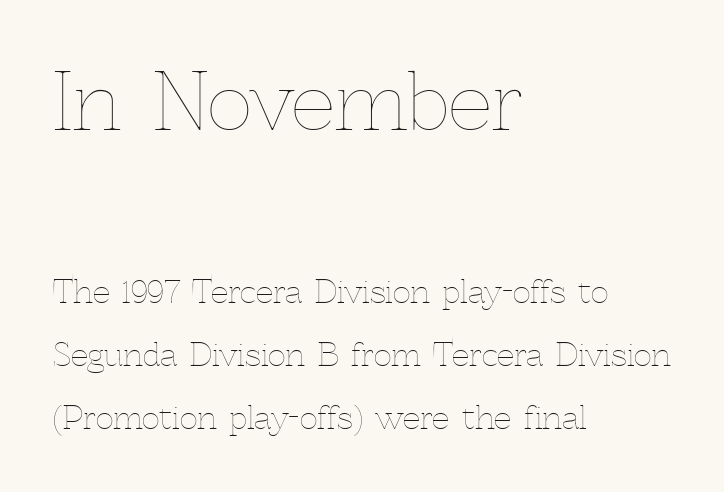
Caption: multi-line text, flush left, ragged right. Each row of text sits above clean, open space. The composition opens big and finishes small. The font's upright variant was chosen for this text.
